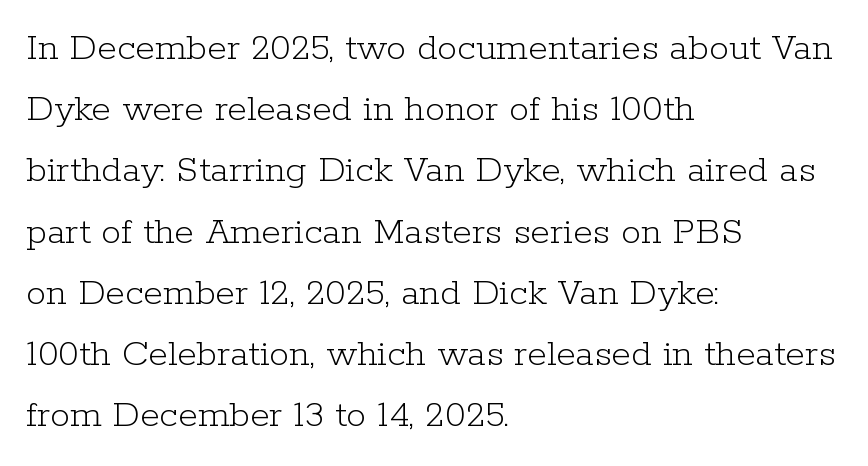
Q: Is the text bold? A: No.
Q: Is the text italic (slanted)? A: No, it is upright.
Q: Is the typeface a serif or a sans-serif typeface? A: Serif.
Q: Is the text underlined? A: No.
Q: How is the paragraph aligned? A: Left-aligned.
Q: Is the spacing between letters normal or unusually wide? A: Normal.
Q: Is the spacing between lines tight, normal or loose? A: Normal.
Q: Width (condensed, normal, or wide)? A: Normal.
Q: Stroke contrast? A: Low.
Q: x-height? A: Medium.
Q: Monospaced? A: No.
